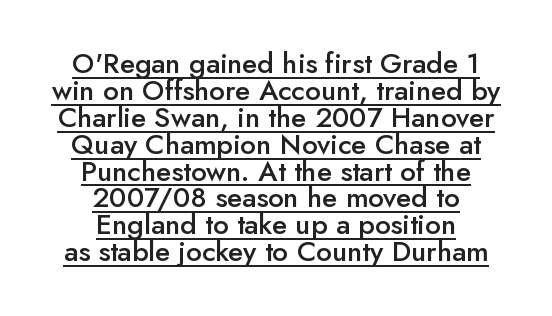
What's the leading like? Squeezed, with rows nearly overlapping. This sample uses an upright cut, with every glyph sitting square on the baseline. Beneath each row of characters lies a ruled line. This sample uses plain, unmodified letter spacing.
